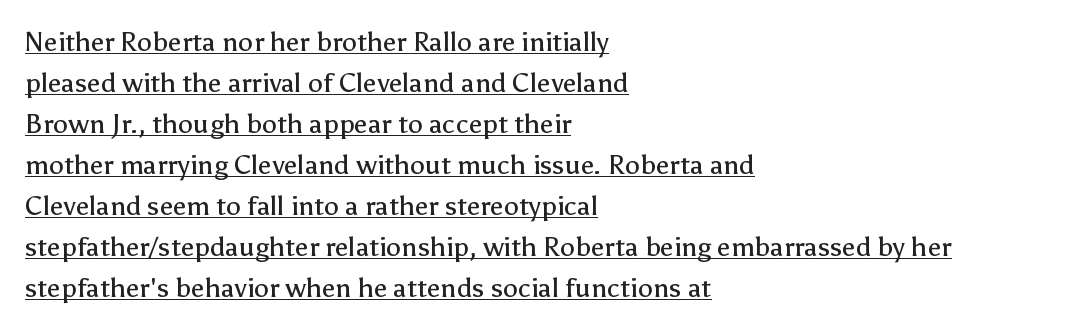
Q: Is the text bold? A: No.
Q: Is the text italic (slanted)? A: No, it is upright.
Q: Is the text underlined? A: Yes.
Q: How is the paragraph aligned? A: Left-aligned.
Q: Is the spacing between letters normal or unusually wide? A: Normal.
Q: Is the spacing between lines tight, normal or loose? A: Normal.
